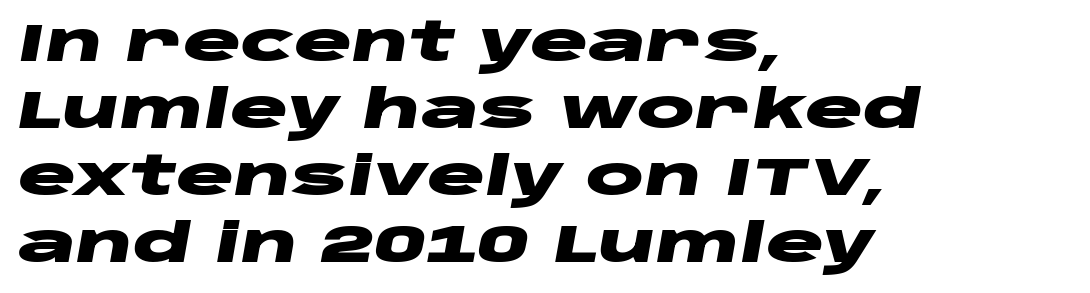
Q: Is the text bold? A: Yes.
Q: Is the text italic (slanted)? A: Yes, it leans right by about 10 degrees.
Q: Is the text underlined? A: No.
Q: How is the paragraph aligned? A: Left-aligned.
Q: Is the spacing between letters normal or unusually wide? A: Normal.
Q: Width (condensed, normal, or wide)? A: Wide.
Q: Stroke contrast? A: Low.
Q: x-height? A: Large.
Q: Monospaced? A: No.
